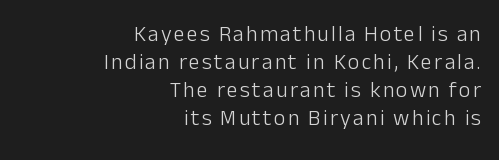
Any mark beneath the type? The region is blank. Is there much room between lines? A standard amount, neither cramped nor airy. Upright lettering throughout. The typesetter chose a ragged-left arrangement here. These glyphs show unthickened strokes, regular width or finer.
